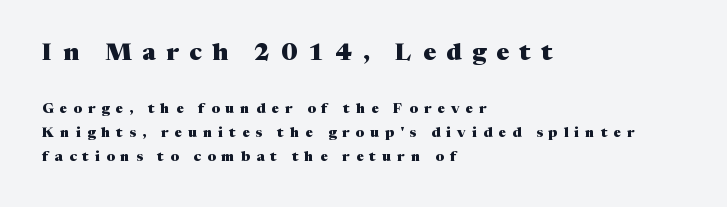
The passage shown stacks its lines at a standard gap. Two sizes are in play, and the larger belongs to the first block. This sample uses an upright cut, with every glyph sitting square on the baseline. Someone cranked the tracking dial way up on this one. Has an underline been added? It has not.
